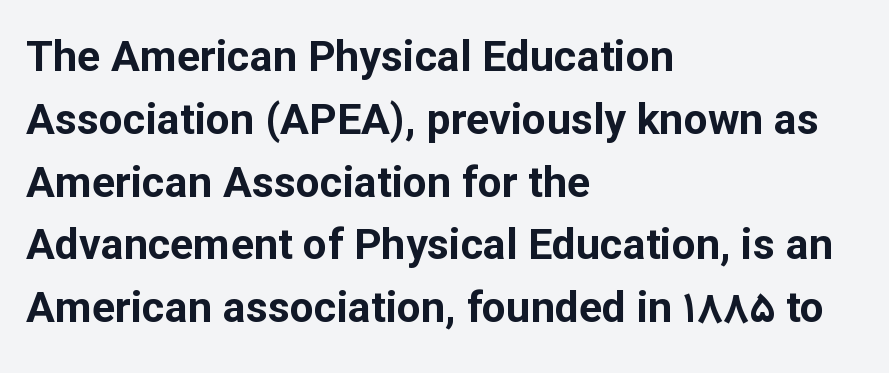
The image shows 43 px bold sans-serif type, upright; set left-aligned, normal line spacing (1.46x), normal letter spacing, not underlined; low stroke contrast and a medium x-height.
